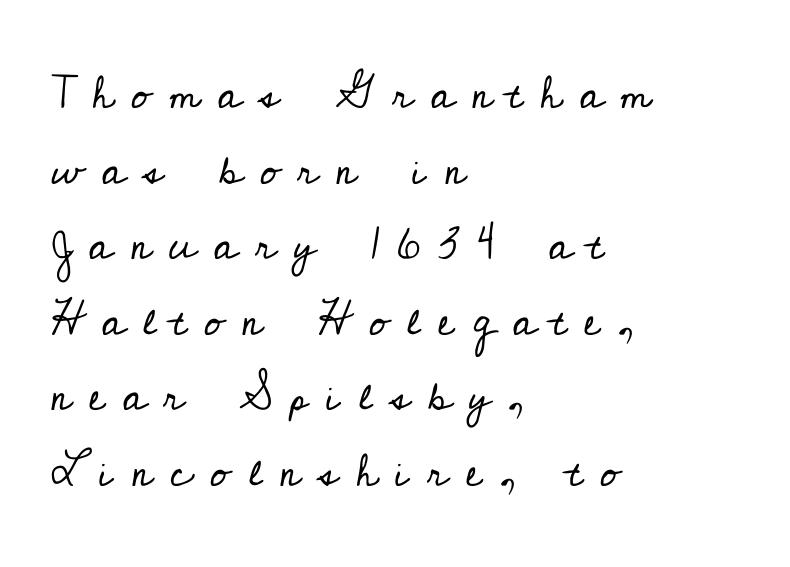
{"serif": "yes", "bold": "no", "weight": "regular", "width": "normal", "stroke_contrast": "low", "x_height": "small", "monospaced": "no", "underline": "no", "align": "left", "line_spacing": "normal", "line_spacing_ratio": 1.68, "letter_spacing": "wide", "letter_spacing_em": 0.39, "glyph_px": 45}
